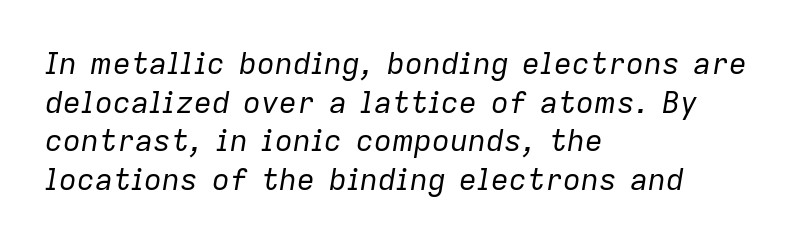
Q: Is the text bold? A: No.
Q: Is the text italic (slanted)? A: Yes, it leans right by about 9 degrees.
Q: Is the text underlined? A: No.
Q: How is the paragraph aligned? A: Left-aligned.
Q: Is the spacing between letters normal or unusually wide? A: Normal.
Q: Is the spacing between lines tight, normal or loose? A: Normal.
Q: Width (condensed, normal, or wide)? A: Normal.
Q: Stroke contrast? A: Low.
Q: x-height? A: Medium.
Q: Monospaced? A: No.
